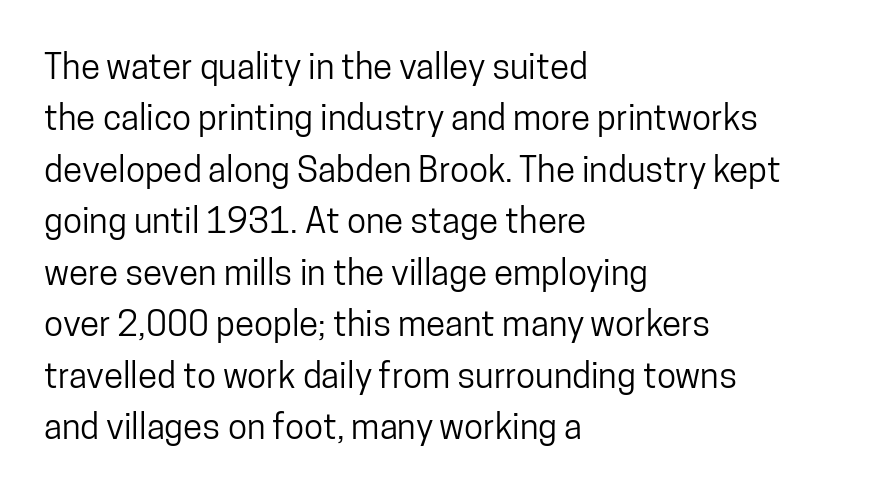
Q: Is the text italic (slanted)? A: No, it is upright.
Q: Is the typeface a serif or a sans-serif typeface? A: Sans-serif.
Q: Is the text underlined? A: No.
Q: How is the paragraph aligned? A: Left-aligned.
Q: Is the spacing between letters normal or unusually wide? A: Normal.
Q: Is the spacing between lines tight, normal or loose? A: Normal.
Q: Width (condensed, normal, or wide)? A: Condensed.
Q: Stroke contrast? A: Low.
Q: x-height? A: Medium.
Q: Monospaced? A: No.
